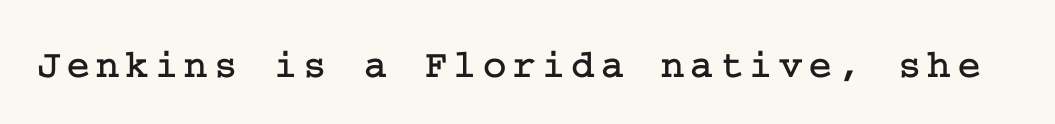
{"serif": "yes", "italic": "no", "width": "normal", "stroke_contrast": "low", "x_height": "medium", "underline": "no", "glyph_px": 40}
